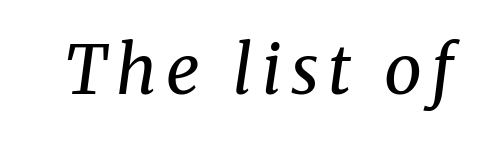
{"serif": "yes", "italic": "yes", "lean": "right", "slant_degrees": 8, "bold": "no", "weight": "regular", "width": "normal", "stroke_contrast": "medium", "x_height": "medium", "monospaced": "no", "underline": "no", "glyph_px": 67}
